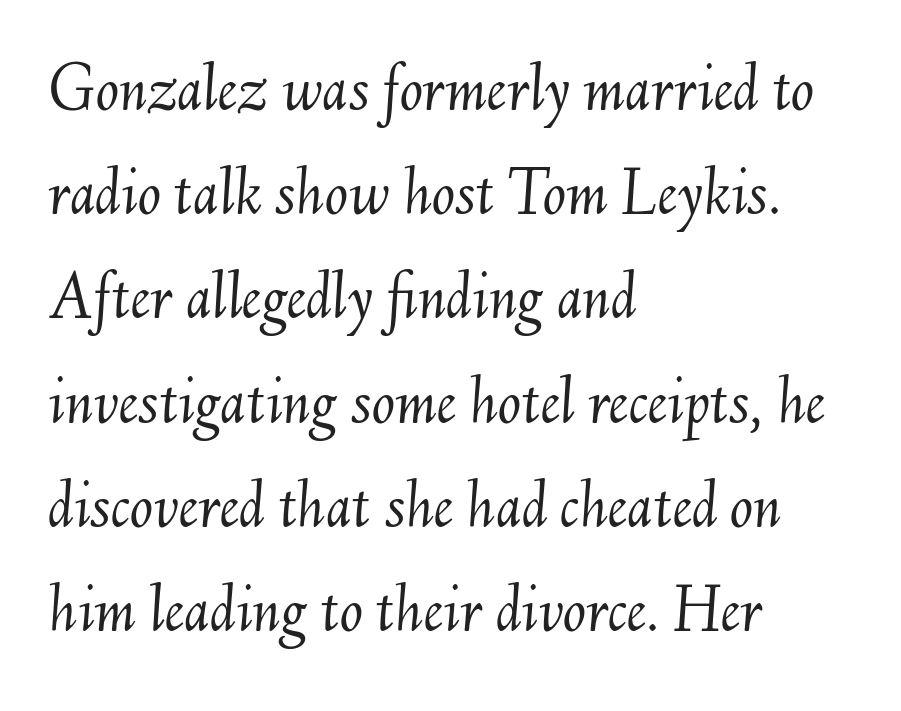
{"italic": "yes", "lean": "right", "slant_degrees": 6, "bold": "no", "weight": "light", "width": "normal", "stroke_contrast": "medium", "x_height": "small", "monospaced": "no", "underline": "no", "align": "left", "line_spacing": "normal", "line_spacing_ratio": 1.51, "letter_spacing": "normal", "letter_spacing_em": 0.0, "glyph_px": 69}
